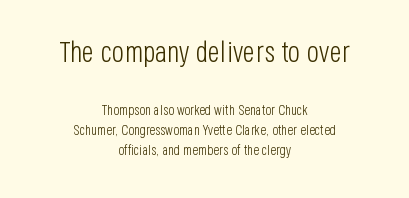
The image shows 29 px light, condensed sans-serif type, upright; set centered, normal line spacing (1.41x), normal letter spacing, not underlined; the first (top) block is 2.07x larger; low stroke contrast and a large x-height.
